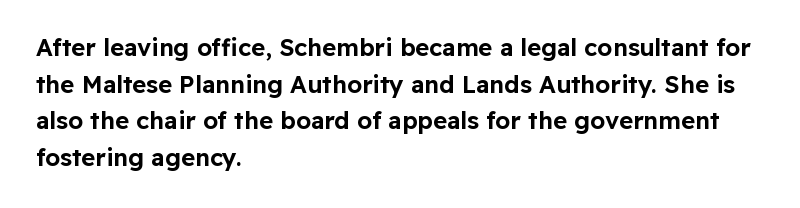
Q: Is the text italic (slanted)? A: No, it is upright.
Q: Is the text underlined? A: No.
Q: How is the paragraph aligned? A: Left-aligned.
Q: Is the spacing between letters normal or unusually wide? A: Normal.
Q: Is the spacing between lines tight, normal or loose? A: Normal.
